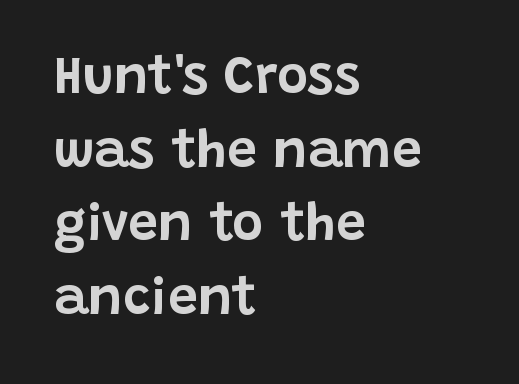
The passage shown is typed in a proportional face where columns would drift. The block of text has a typical density, with ordinary space between rows. Is the letter spacing exaggerated? No — it looks like the ordinary default. A bare baseline throughout the passage. Does the copy run flush right? No — it runs flush left. These lines were composed using upright roman letters.
